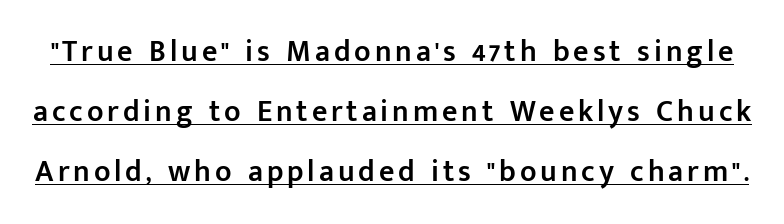
Strokes here are thickened, but only to semibold level. The type sits square on the baseline with zero lean. The typesetter has applied underlining to the passage shown. Here the designer chose a conventional face with non-uniform glyph widths. Regarding leading, the lines here are spaced well apart.
